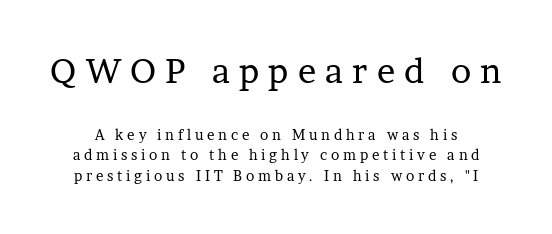
{"serif": "yes", "italic": "no", "bold": "no", "weight": "regular", "width": "normal", "stroke_contrast": "low", "x_height": "medium", "monospaced": "no", "underline": "no", "line_spacing": "normal", "line_spacing_ratio": 1.46, "letter_spacing": "wide", "letter_spacing_em": 0.27, "larger_block": "first", "size_ratio": 2.43, "glyph_px": 34}
